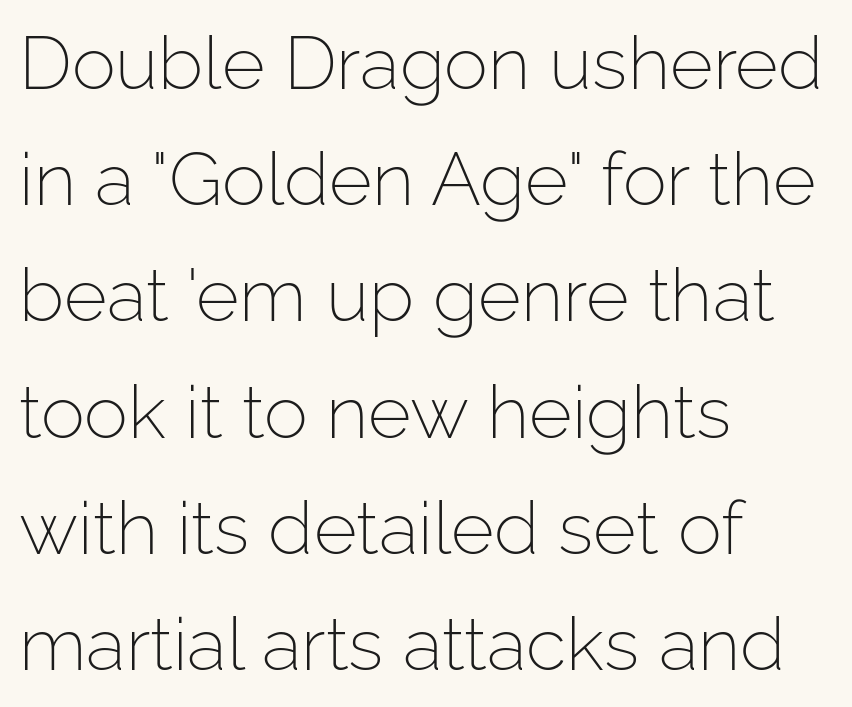
Q: Is the text bold? A: No.
Q: Is the text italic (slanted)? A: No, it is upright.
Q: Is the typeface a serif or a sans-serif typeface? A: Sans-serif.
Q: Is the text underlined? A: No.
Q: How is the paragraph aligned? A: Left-aligned.
Q: Is the spacing between letters normal or unusually wide? A: Normal.
Q: Is the spacing between lines tight, normal or loose? A: Normal.
Q: Width (condensed, normal, or wide)? A: Normal.
Q: Stroke contrast? A: Low.
Q: x-height? A: Medium.
Q: Monospaced? A: No.
